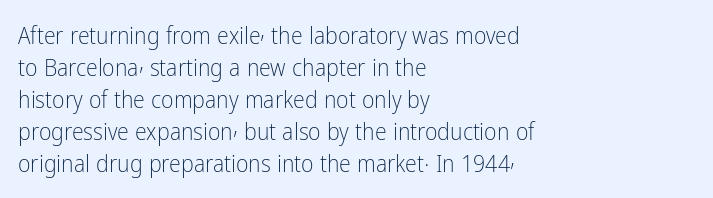
The image shows 24 px text type, upright; set left-aligned, normal line spacing (1.33x), normal letter spacing, not underlined.
